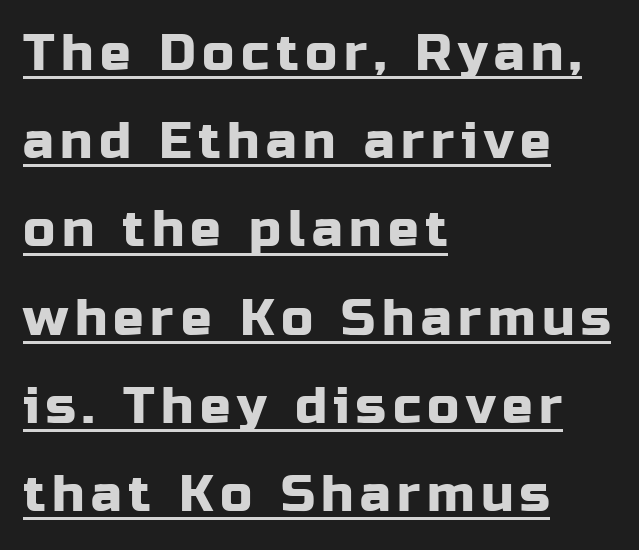
The image shows 51 px sans-serif type, upright; set left-aligned, line spacing 1.73x, underlined; low stroke contrast and a medium x-height.
